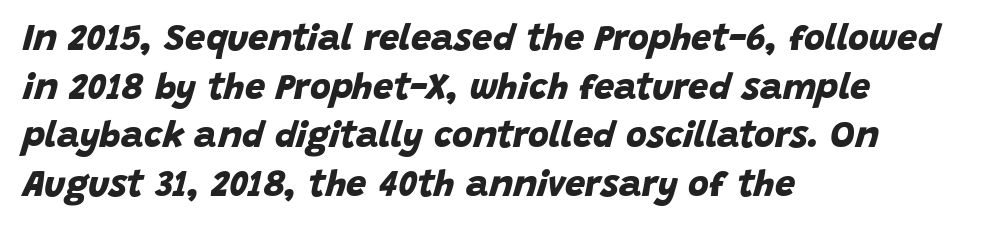
The image shows 36 px bold sans-serif type; set left-aligned, normal line spacing (1.35x), normal letter spacing, not underlined; low stroke contrast and a large x-height.
